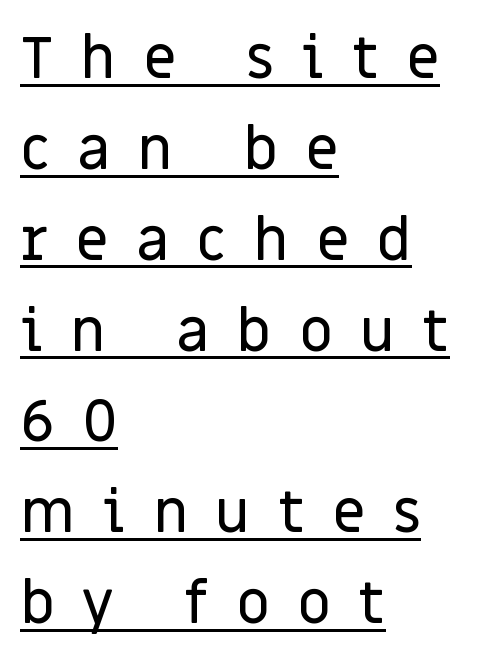
Q: Is the text italic (slanted)? A: No, it is upright.
Q: Is the typeface a serif or a sans-serif typeface? A: Sans-serif.
Q: Is the text underlined? A: Yes.
Q: How is the paragraph aligned? A: Left-aligned.
Q: Is the spacing between letters normal or unusually wide? A: Unusually wide.
Q: Is the spacing between lines tight, normal or loose? A: Normal.
Q: Width (condensed, normal, or wide)? A: Normal.
Q: Stroke contrast? A: Low.
Q: x-height? A: Large.
Q: Monospaced? A: No.
